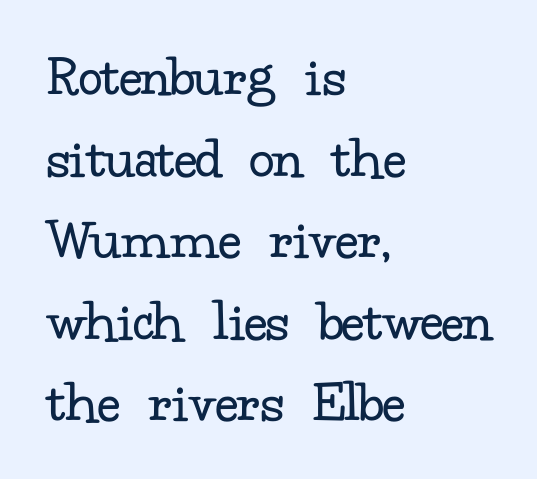
These lines sit exactly where default settings would place them. Is this a fixed-width face? No — the glyphs have proportional, varying widths. Heft: none added — not bold. The designer went with a serif here, giving each stem small feet. Does extra space separate the letters? No, they use regular spacing. Beneath every word, the page is bare.
